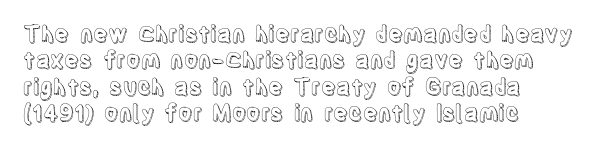
Q: Is the text italic (slanted)? A: No, it is upright.
Q: Is the text underlined? A: No.
Q: How is the paragraph aligned? A: Left-aligned.
Q: Is the spacing between letters normal or unusually wide? A: Normal.
